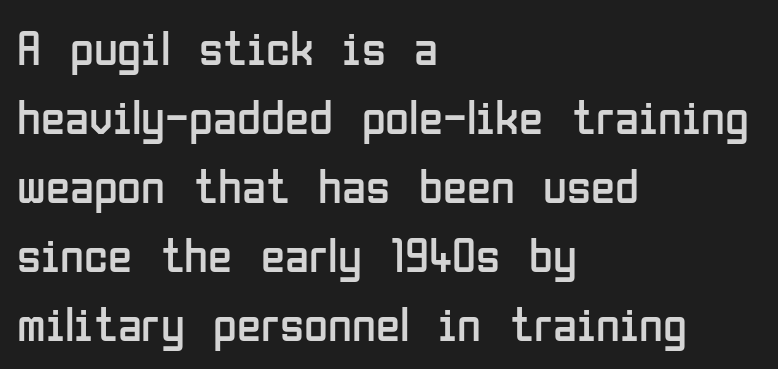
The image shows 49 px regular-weight, condensed sans-serif type, upright; set left-aligned, normal line spacing (1.41x), normal letter spacing, not underlined; low stroke contrast and a medium x-height.
